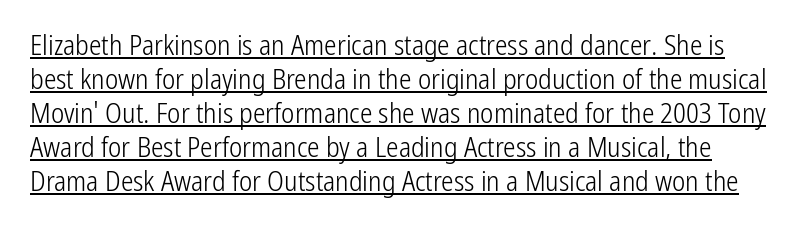
{"serif": "no", "italic": "no", "bold": "no", "weight": "light", "width": "condensed", "stroke_contrast": "low", "x_height": "medium", "monospaced": "no", "underline": "yes", "line_spacing_ratio": 1.21, "letter_spacing": "normal", "letter_spacing_em": 0.0, "glyph_px": 28}
